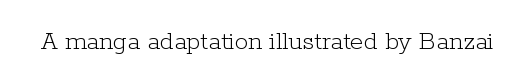
Has an underline been added? It has not. The type is set solid horizontally, with unmodified tracking. The characters are drawn with everyday or finer stroke widths. Every character sits straight up, as roman type does.
